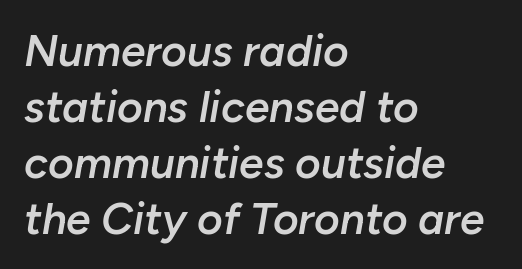
Summary of vertical rhythm: regular, with standard interline spacing. Think of a printed novel: that variable character pitch is what you see here. This rendering uses left alignment, leaving the right contour irregular. A bit beefed up — I'd call it semibold rather than bold. Underlining? Definitely not there. Inter-character spacing is left at the font's built-in metrics.
